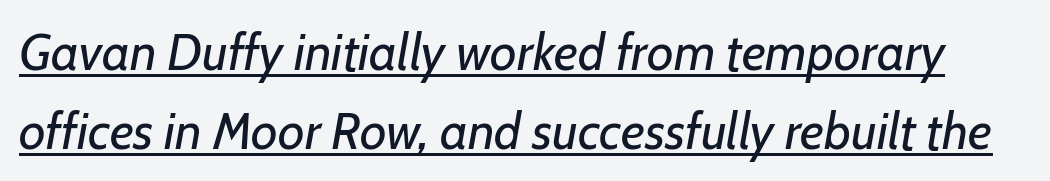
The image shows 52 px regular-weight type, italic (leaning right); set normal line spacing (1.51x), normal letter spacing, underlined; low stroke contrast and a medium x-height.
